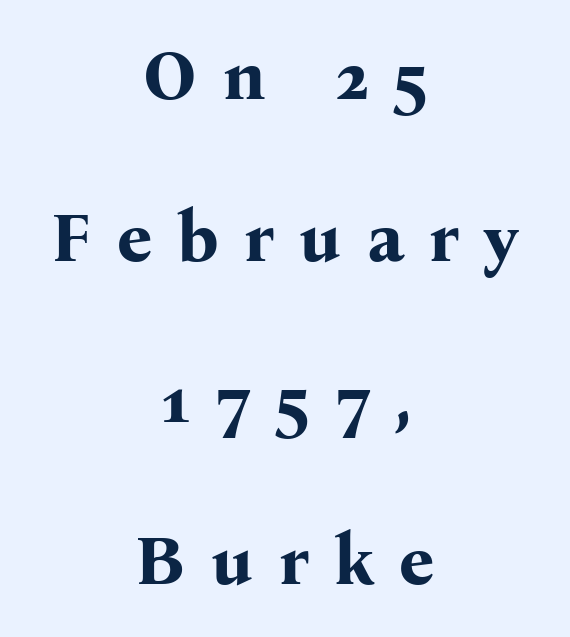
{"serif": "yes", "italic": "no", "bold": "yes", "weight": "bold", "width": "normal", "stroke_contrast": "medium", "x_height": "medium", "monospaced": "no", "underline": "no", "align": "center", "line_spacing": "loose", "line_spacing_ratio": 2.31, "letter_spacing": "wide", "letter_spacing_em": 0.36, "glyph_px": 70}
